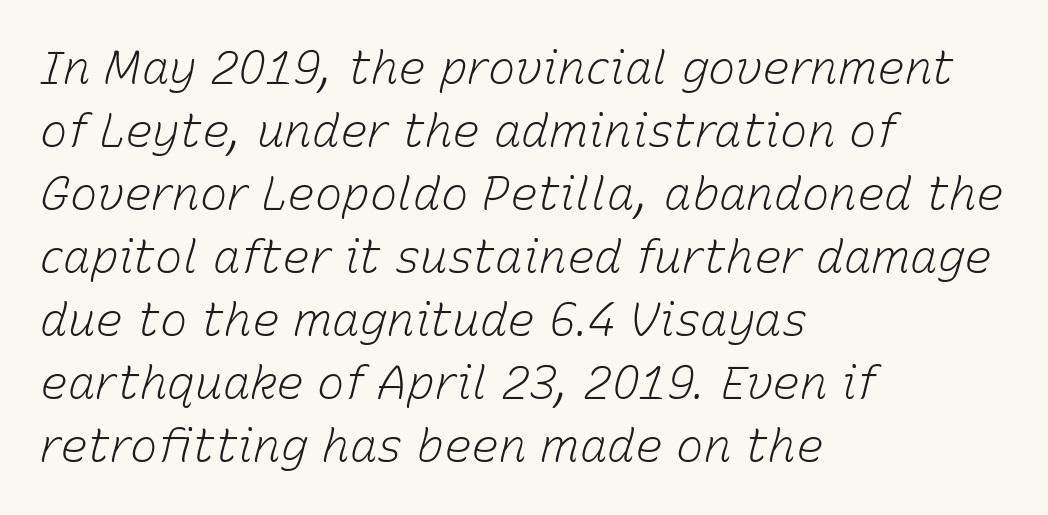
{"italic": "yes", "lean": "right", "slant_degrees": 15, "bold": "no", "weight": "light", "width": "normal", "stroke_contrast": "low", "x_height": "medium", "monospaced": "no", "underline": "no", "align": "left", "line_spacing": "normal", "line_spacing_ratio": 1.37, "letter_spacing": "normal", "letter_spacing_em": 0.0, "glyph_px": 46}
